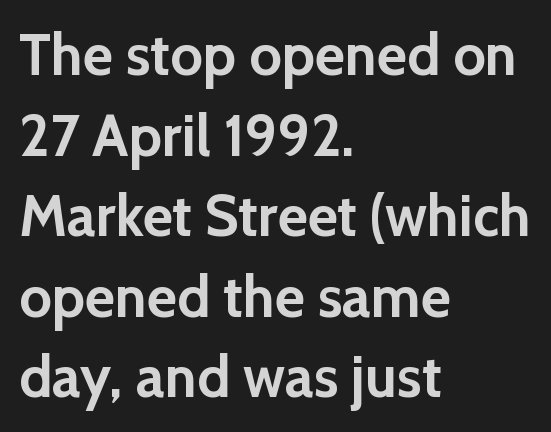
Q: Is the text bold? A: Yes.
Q: Is the text italic (slanted)? A: No, it is upright.
Q: Is the typeface a serif or a sans-serif typeface? A: Sans-serif.
Q: Is the text underlined? A: No.
Q: How is the paragraph aligned? A: Left-aligned.
Q: Is the spacing between letters normal or unusually wide? A: Normal.
Q: Is the spacing between lines tight, normal or loose? A: Normal.
Q: Width (condensed, normal, or wide)? A: Normal.
Q: x-height? A: Medium.
Q: Monospaced? A: No.
